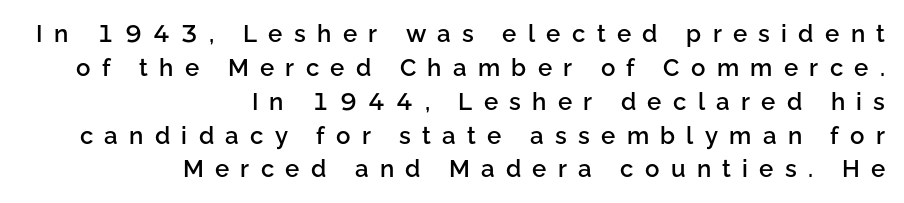
Lines of text with bare space underneath. Between one letter and the next there's a generous, obvious gap. Horizontal alignment here is rightward, an uncommon choice for prose. Does the leading feel generous? No, just average. Is there any slant? The stems are plumb. What weight is shown? A semibold, between regular and bold.
